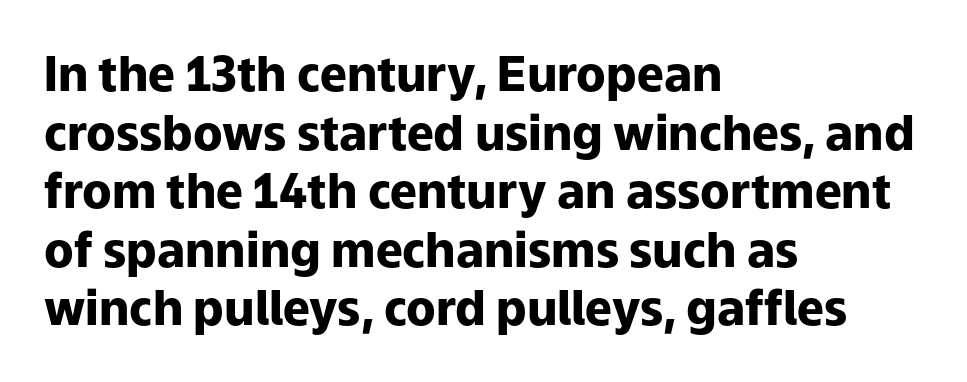
Does the copy run flush right? No — it runs flush left. Are there feet on the stems? There aren't — it's a sans. Caption: bold face, heavy strokes. These lines were composed using upright roman letters.
